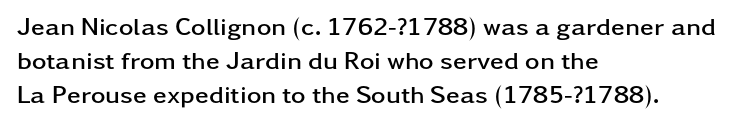
{"italic": "no", "bold": "yes", "underline": "no", "align": "left", "line_spacing": "normal", "line_spacing_ratio": 1.37, "letter_spacing": "normal", "letter_spacing_em": 0.0, "glyph_px": 25}
